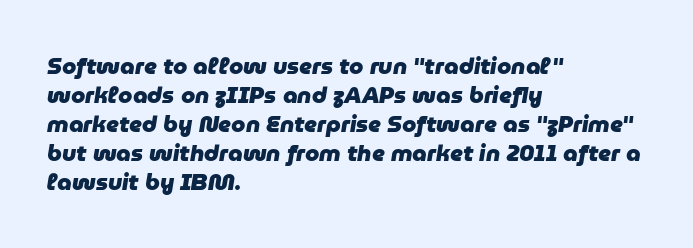
Heavy, bold letterforms. Whoever set this chose a conventional vertical rhythm. All the whitespace from short lines collects on the right. The glyphs look as if they've been sheared to an angle. Each word holds together tightly as a unit, with standard inter-letter gaps.
